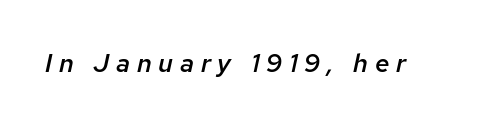
Underlining? Definitely not there. The rendering applies a slant to the glyphs. A typesetter would call this heavily tracked-out type. These words are printed semibold, heavier than regular yet not bold.
